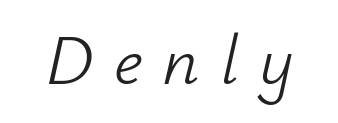
The passage shown leans; its letterforms are oblique. A typesetter would call this proportional, since set widths differ per character. Anything drawn beneath the words? Only blank space. Display-style spreading of the glyphs; the letterfit is very open. The face looks like a standard text weight, possibly lighter.
